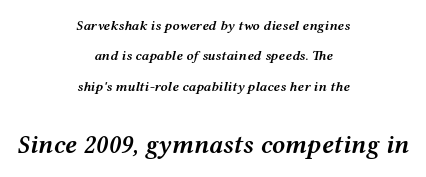
{"italic": "yes", "lean": "right", "slant_degrees": 12, "bold": "semi", "underline": "no", "align": "center", "line_spacing": "loose", "line_spacing_ratio": 2.17, "letter_spacing": "normal", "letter_spacing_em": 0.0, "larger_block": "second", "size_ratio": 1.86, "glyph_px": 26}
